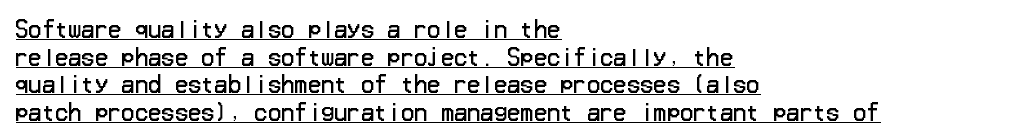
Notice how the passage keeps a crisp vertical edge on the left only. Rendered with straight, roman letterforms. Students, observe the line beneath the letters — that is underlining. In terms of leading, this rendering sits right in the middle. Stroke mass is kept to a normal reading level or below.
